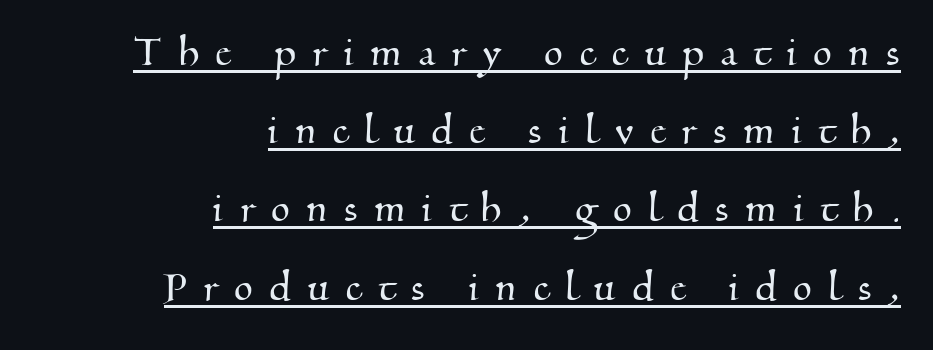
The image shows 48 px serif type; set right-aligned, normal line spacing (1.63x), unusually wide letter spacing (+0.36 em), underlined; medium stroke contrast and a small x-height.
